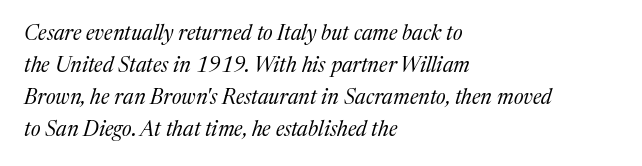
The rendering keeps characters at their native spacing. In CSS terms this would be text-align: left. Anything drawn beneath the words? Only blank space. Looking at the ascenders, they clearly lean. Is there much room between lines? A standard amount, neither cramped nor airy.
